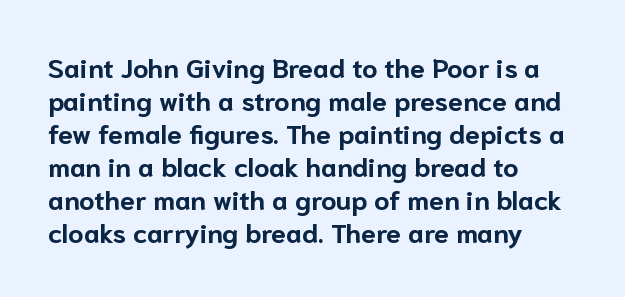
{"italic": "no", "bold": "yes", "underline": "no", "align": "left", "line_spacing_ratio": 1.22, "letter_spacing": "normal", "letter_spacing_em": 0.0, "glyph_px": 27}
